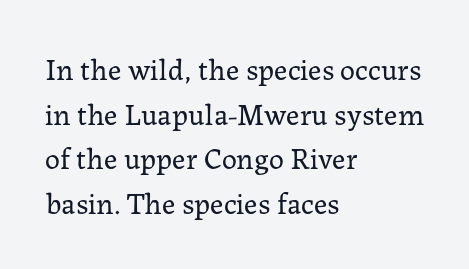
{"serif": "yes", "italic": "no", "bold": "no", "weight": "regular", "width": "normal", "stroke_contrast": "low", "x_height": "medium", "monospaced": "no", "underline": "no", "align": "left", "line_spacing": "normal", "line_spacing_ratio": 1.49, "letter_spacing": "normal", "letter_spacing_em": 0.0, "glyph_px": 30}
